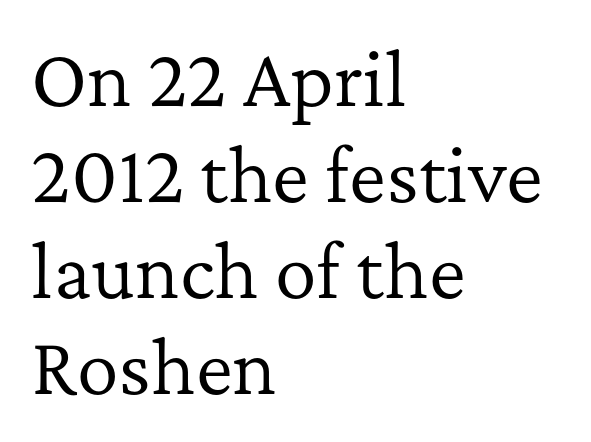
Q: Is the text bold? A: No.
Q: Is the text italic (slanted)? A: No, it is upright.
Q: Is the typeface a serif or a sans-serif typeface? A: Serif.
Q: Is the text underlined? A: No.
Q: How is the paragraph aligned? A: Left-aligned.
Q: Is the spacing between letters normal or unusually wide? A: Normal.
Q: Is the spacing between lines tight, normal or loose? A: Normal.
Q: Width (condensed, normal, or wide)? A: Normal.
Q: Stroke contrast? A: Low.
Q: x-height? A: Medium.
Q: Monospaced? A: No.
